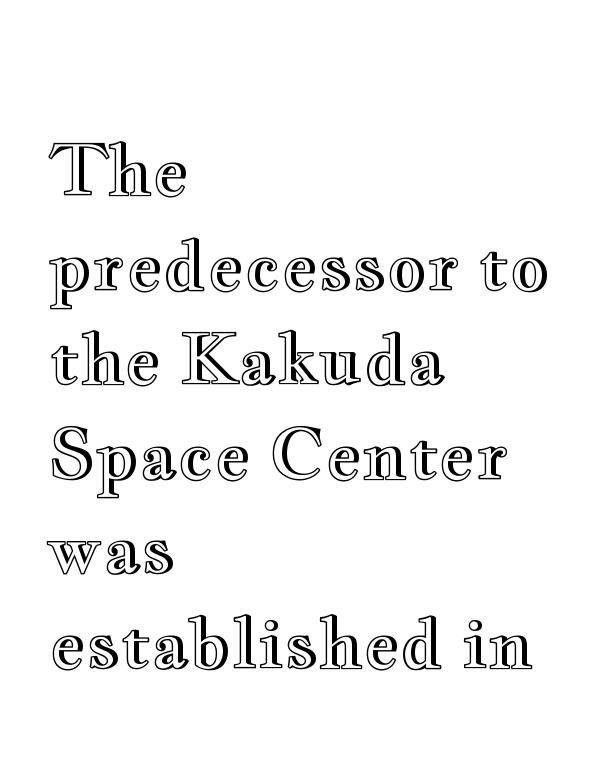
If you drew a ruler down the left edge, every line would touch it. The string is rendered with underlining switched off. Think of a printed novel: that variable character pitch is what you see here. Tracking here is standard; glyphs follow each other at the usual distance. Quick note: not italic, upright.
